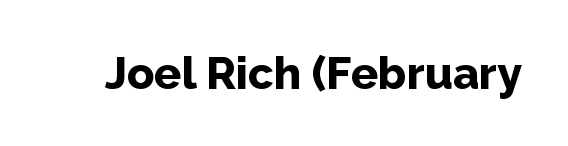
The image shows 45 px bold sans-serif type, upright; set normal letter spacing, not underlined; low stroke contrast and a medium x-height.
